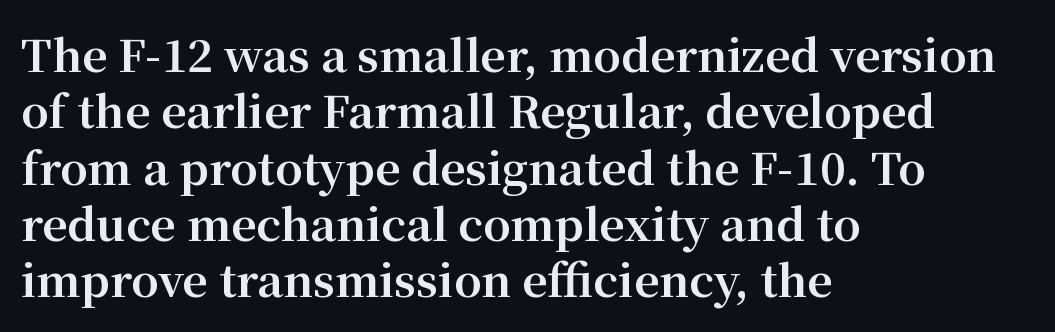
The image shows 44 px bold serif type, upright; set left-aligned, normal line spacing (1.28x), normal letter spacing, not underlined; medium stroke contrast and a medium x-height.
